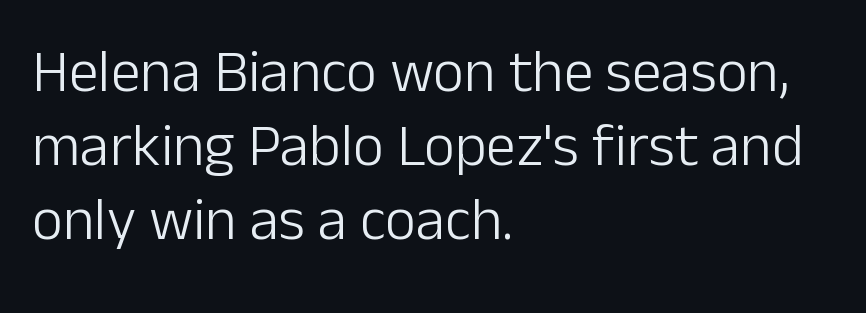
A typesetter would call this proportional, since set widths differ per character. Descenders hang freely into open space. Glyph-to-glyph distance matches everyday printed text. To sum up the face: it is a sans, with no serifs. Ascenders rise straight up at ninety degrees. Alignment: flush left.
